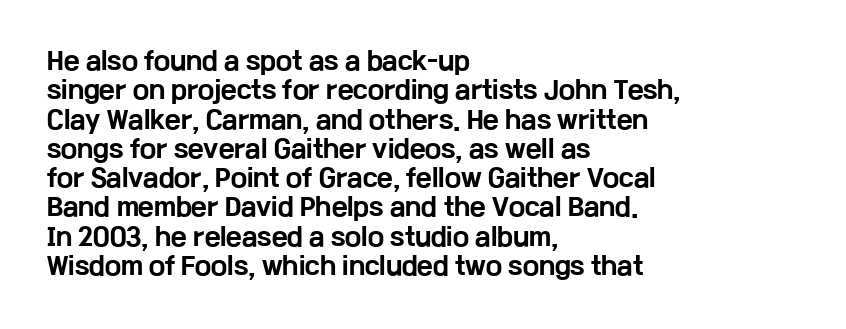
{"italic": "no", "bold": "yes", "underline": "no", "align": "left", "line_spacing_ratio": 1.22, "letter_spacing": "normal", "letter_spacing_em": 0.0, "glyph_px": 24}
